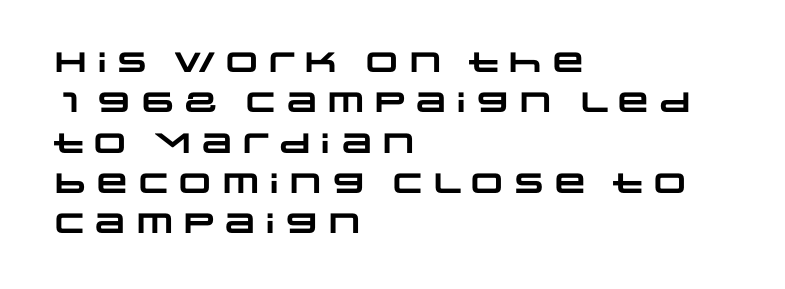
{"serif": "no", "bold": "yes", "weight": "heavy", "width": "wide", "stroke_contrast": "low", "x_height": "large", "monospaced": "no", "underline": "no", "align": "left", "line_spacing": "normal", "line_spacing_ratio": 1.44, "letter_spacing": "normal", "letter_spacing_em": 0.0, "glyph_px": 28}
